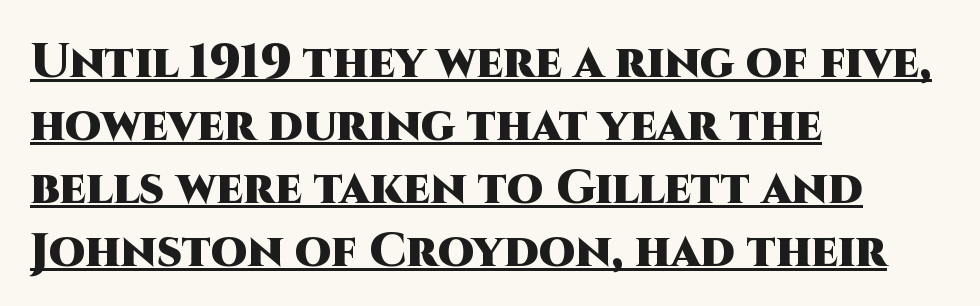
As a designer I'd log this as weight 700, bold. This rendering leaves character spacing at its baseline value. This rendering uses left alignment, leaving the right contour irregular. Look at the bottom of the vertical strokes: they stop flat, with no serifs. Is there an underline? Yes — a line sits under the letters.
